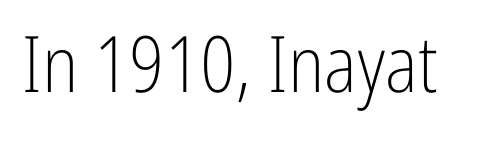
{"serif": "no", "italic": "no", "bold": "no", "weight": "light", "width": "condensed", "stroke_contrast": "low", "x_height": "medium", "monospaced": "no", "underline": "no", "letter_spacing": "normal", "letter_spacing_em": 0.0, "glyph_px": 78}
